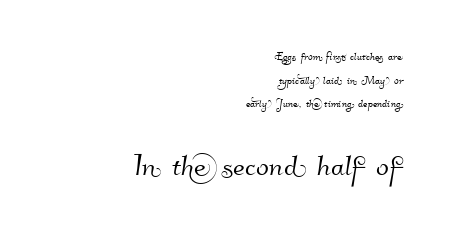
Q: Is the typeface a serif or a sans-serif typeface? A: Sans-serif.
Q: Is the text underlined? A: No.
Q: How is the paragraph aligned? A: Right-aligned.
Q: Is the spacing between letters normal or unusually wide? A: Normal.
Q: Is the spacing between lines tight, normal or loose? A: Normal.
Q: Which block of text is set in a larger size, the first (top) or the second (bottom)? A: The second (bottom) one.
Q: Width (condensed, normal, or wide)? A: Normal.
Q: Stroke contrast? A: High.
Q: x-height? A: Small.
Q: Monospaced? A: No.
